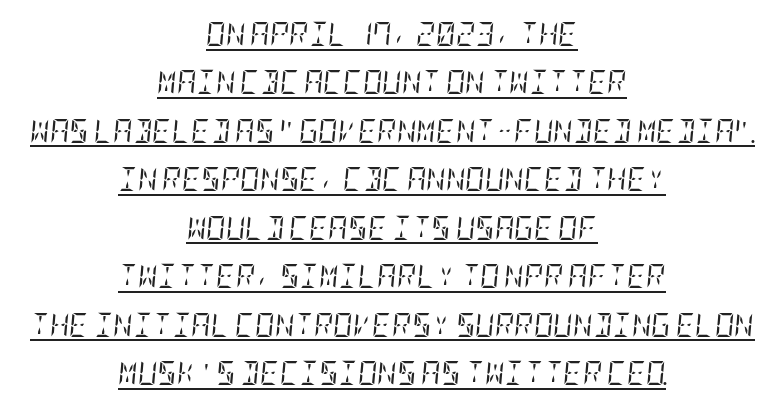
The image shows 24 px text type, italic (leaning right); set centered, loose line spacing (2.02x), normal letter spacing, underlined.
